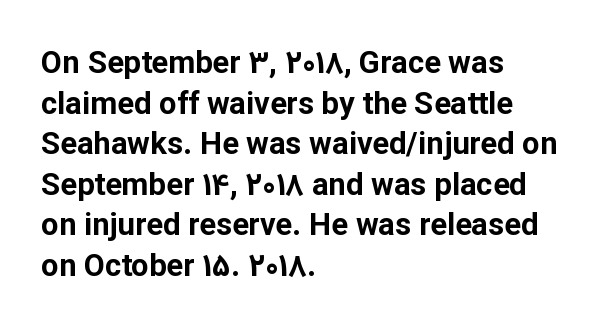
Q: Is the text bold? A: Yes.
Q: Is the text italic (slanted)? A: No, it is upright.
Q: Is the typeface a serif or a sans-serif typeface? A: Sans-serif.
Q: Is the text underlined? A: No.
Q: How is the paragraph aligned? A: Left-aligned.
Q: Is the spacing between letters normal or unusually wide? A: Normal.
Q: Is the spacing between lines tight, normal or loose? A: Normal.
Q: Width (condensed, normal, or wide)? A: Normal.
Q: Stroke contrast? A: Low.
Q: x-height? A: Medium.
Q: Monospaced? A: No.
